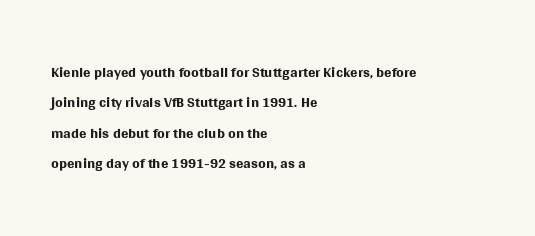
A quiet, ordinary-to-light weight characterises the typeface. The text block is weighted toward the left margin, trailing off unevenly rightward. This rendering leaves character spacing at its baseline value. Characters remain perfectly vertical along every line. The strip under each line holds only bare page.
